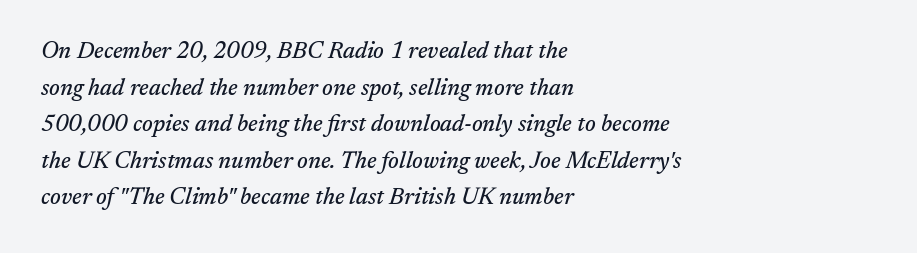
Q: Is the text italic (slanted)? A: Yes, it leans right by about 17 degrees.
Q: Is the text underlined? A: No.
Q: How is the paragraph aligned? A: Left-aligned.
Q: Is the spacing between letters normal or unusually wide? A: Normal.
Q: Is the spacing between lines tight, normal or loose? A: Normal.
